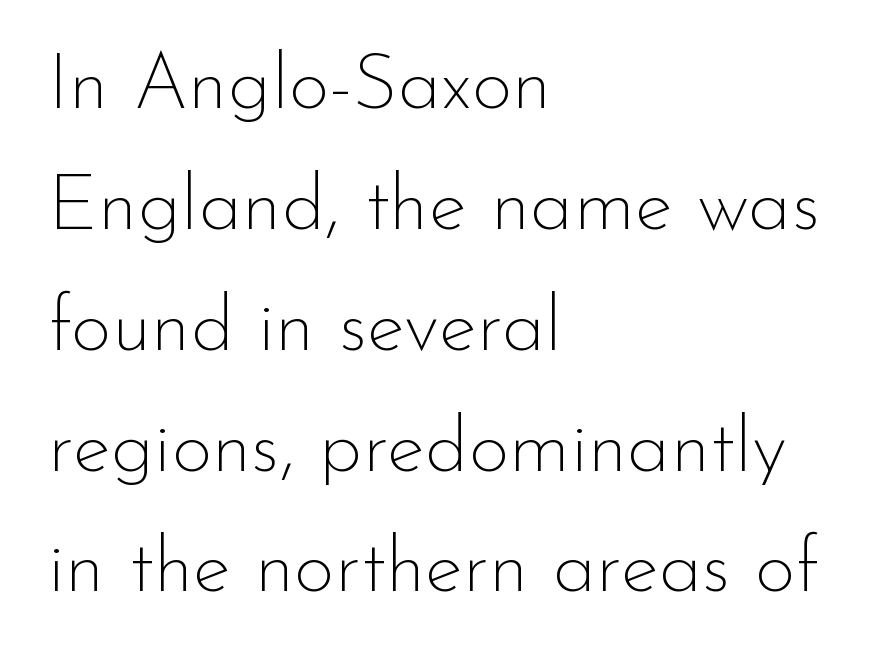
Spacing verdict: proportional, widths tailored to each character. There is no visible air inserted between adjacent glyphs. Each stroke keeps to a modest, everyday thickness or less. Leftover space on each line is placed entirely after the last word. Successive baselines arrive at the customary interval.
